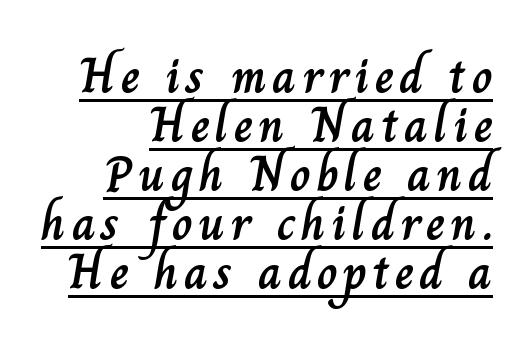
The block of text is dense from top to bottom, with scant space between rows. The lettering is marked with a stroke running underneath it. The text block is weighted toward the right margin, trailing off unevenly leftward. The passage shown is typed in a proportional face where columns would drift.
